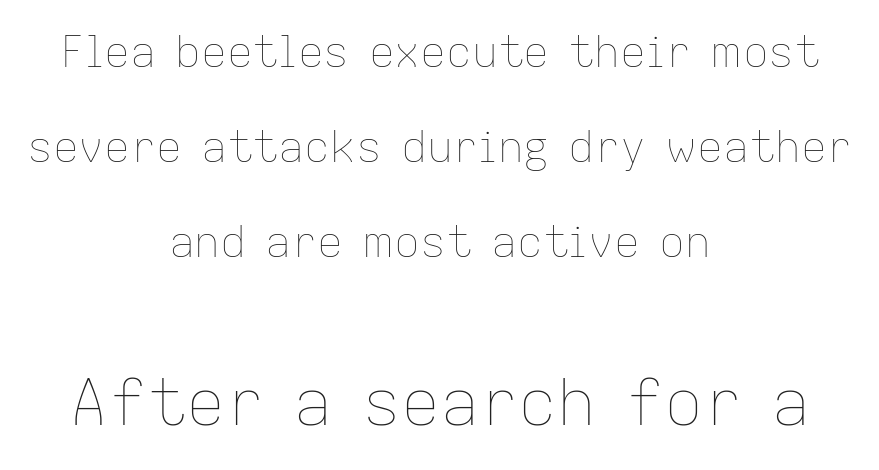
The string is rendered with underlining switched off. Here the designer chose a conventional face with non-uniform glyph widths. Two sizes are in play, and the larger belongs to the second block. The axis of the letterforms is exactly vertical. The cut favours lightness, reaching ordinary text weight at its darkest. These lines keep a tight, regular rhythm from letter to letter.
